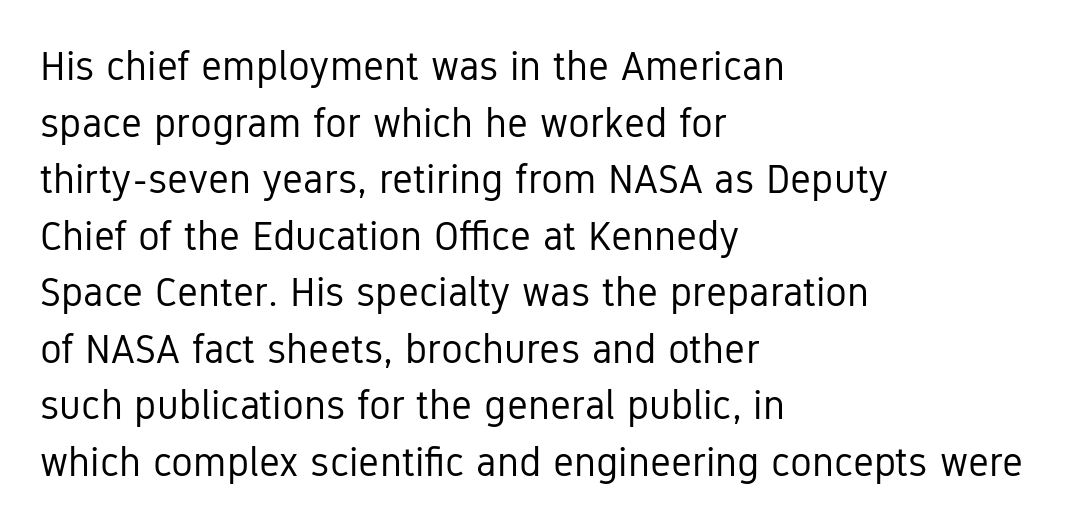
{"serif": "no", "italic": "no", "bold": "no", "weight": "regular", "width": "condensed", "stroke_contrast": "low", "x_height": "medium", "monospaced": "no", "underline": "no", "align": "left", "line_spacing": "normal", "line_spacing_ratio": 1.38, "letter_spacing": "normal", "letter_spacing_em": 0.0, "glyph_px": 41}
